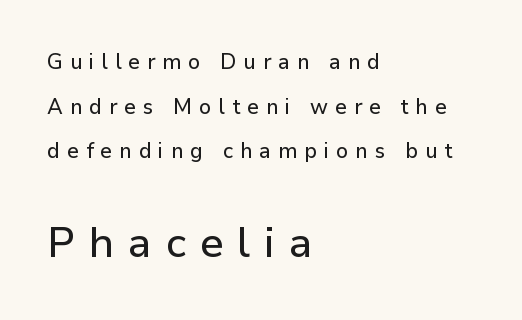
{"serif": "no", "italic": "no", "width": "normal", "stroke_contrast": "low", "x_height": "medium", "monospaced": "no", "underline": "no", "align": "left", "line_spacing": "loose", "line_spacing_ratio": 2.12, "letter_spacing": "wide", "letter_spacing_em": 0.33, "larger_block": "second", "size_ratio": 2.0, "glyph_px": 42}
